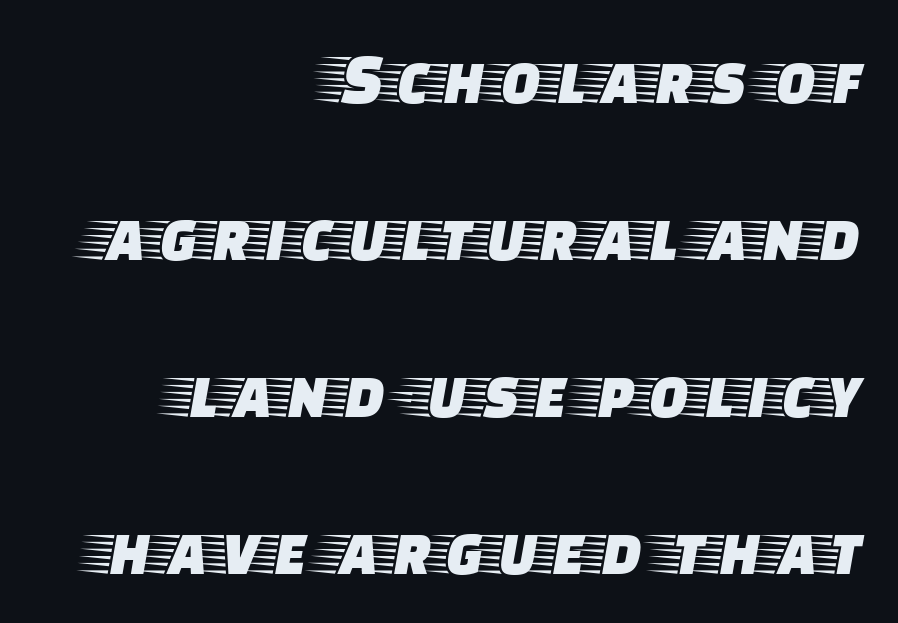
This rendering features lettering with no underline. You could not count columns in this text — the font is proportionally spaced. Honestly, the letter spacing is just normal — you wouldn't notice it. Observe the serifs anchoring each vertical stroke in this sample.
